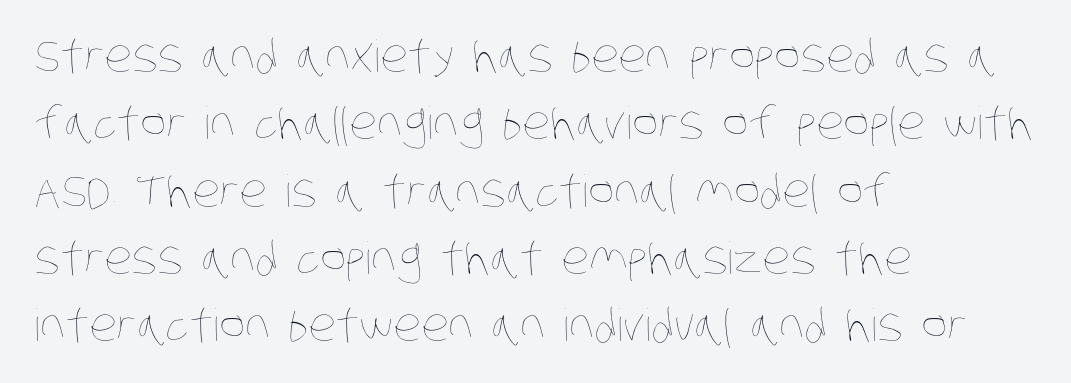
{"bold": "no", "weight": "thin", "width": "condensed", "stroke_contrast": "low", "x_height": "large", "monospaced": "no", "underline": "no", "align": "left", "line_spacing": "normal", "line_spacing_ratio": 1.53, "letter_spacing": "normal", "letter_spacing_em": 0.0, "glyph_px": 44}
